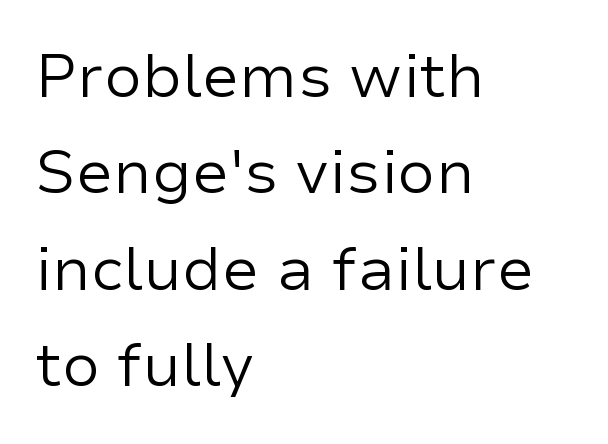
The image shows 61 px regular-weight sans-serif type, upright; set left-aligned, normal line spacing (1.58x), normal letter spacing, not underlined; low stroke contrast and a medium x-height.
